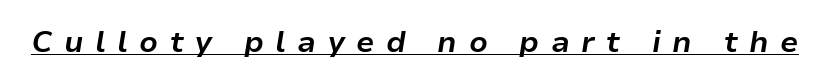
{"italic": "yes", "lean": "right", "slant_degrees": 9, "bold": "yes", "weight": "bold", "width": "normal", "stroke_contrast": "low", "x_height": "medium", "monospaced": "no", "underline": "yes", "letter_spacing": "wide", "letter_spacing_em": 0.38, "glyph_px": 30}
